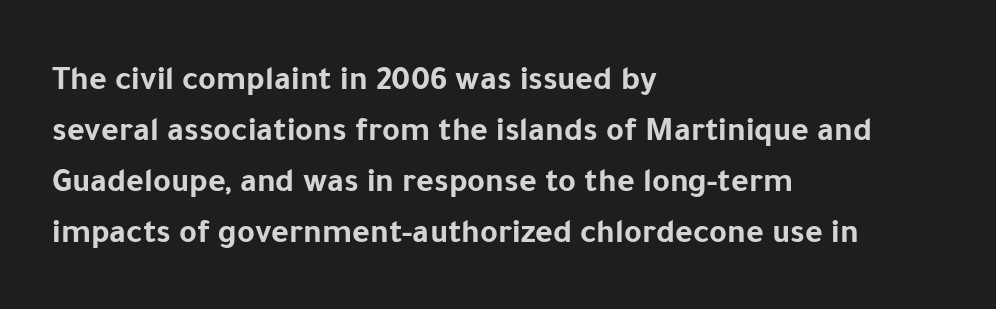
The image shows 34 px bold sans-serif type, upright; set left-aligned, normal line spacing (1.5x), normal letter spacing, not underlined; low stroke contrast and a medium x-height.
